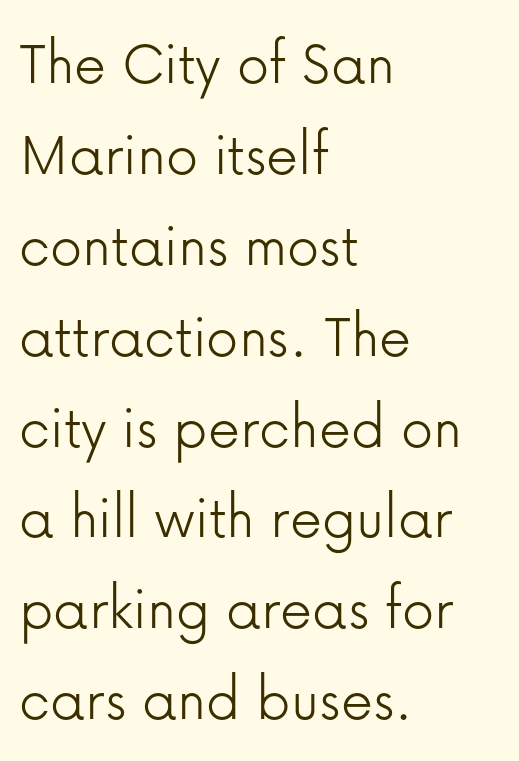
The image shows 64 px light sans-serif type, upright; set left-aligned, normal line spacing (1.42x), normal letter spacing, not underlined; low stroke contrast and a medium x-height.
